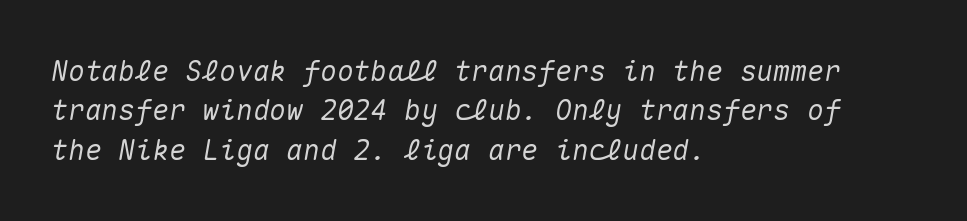
Q: Is the text italic (slanted)? A: Yes, it leans right by about 10 degrees.
Q: Is the text underlined? A: No.
Q: How is the paragraph aligned? A: Left-aligned.
Q: Is the spacing between letters normal or unusually wide? A: Normal.
Q: Is the spacing between lines tight, normal or loose? A: Normal.
Q: Width (condensed, normal, or wide)? A: Normal.
Q: Stroke contrast? A: Medium.
Q: x-height? A: Medium.
Q: Monospaced? A: Yes.
